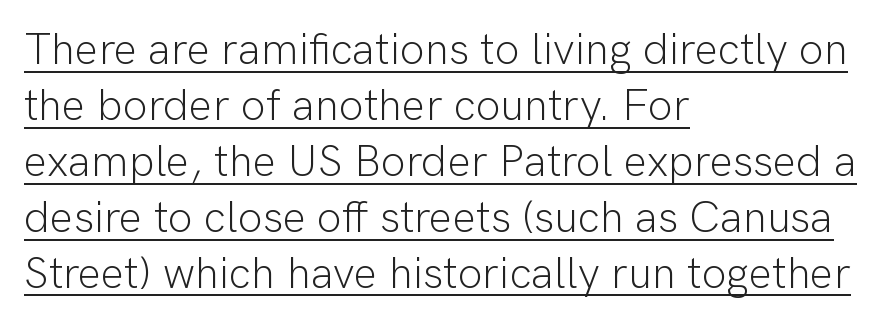
Q: Is the text bold? A: No.
Q: Is the text italic (slanted)? A: No, it is upright.
Q: Is the typeface a serif or a sans-serif typeface? A: Sans-serif.
Q: Is the text underlined? A: Yes.
Q: How is the paragraph aligned? A: Left-aligned.
Q: Is the spacing between letters normal or unusually wide? A: Normal.
Q: Is the spacing between lines tight, normal or loose? A: Normal.
Q: Width (condensed, normal, or wide)? A: Normal.
Q: Stroke contrast? A: Low.
Q: x-height? A: Medium.
Q: Monospaced? A: No.
